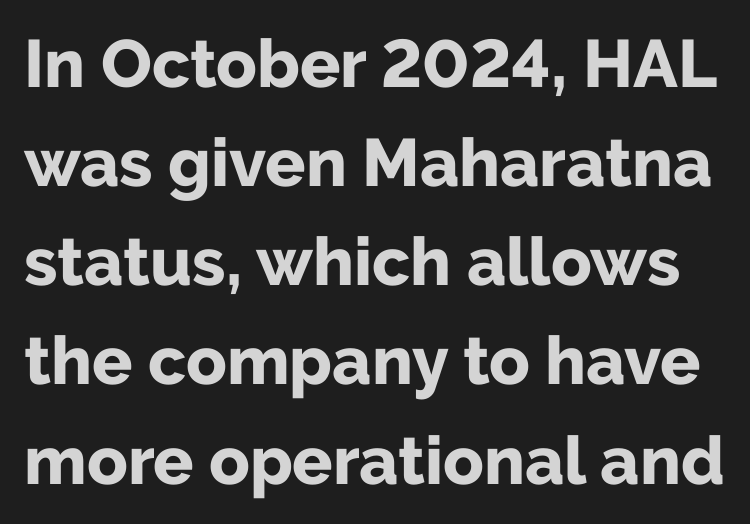
Q: Is the text bold? A: Yes.
Q: Is the text italic (slanted)? A: No, it is upright.
Q: Is the typeface a serif or a sans-serif typeface? A: Sans-serif.
Q: Is the text underlined? A: No.
Q: Is the spacing between letters normal or unusually wide? A: Normal.
Q: Is the spacing between lines tight, normal or loose? A: Normal.
Q: Width (condensed, normal, or wide)? A: Normal.
Q: Stroke contrast? A: Low.
Q: x-height? A: Medium.
Q: Monospaced? A: No.
